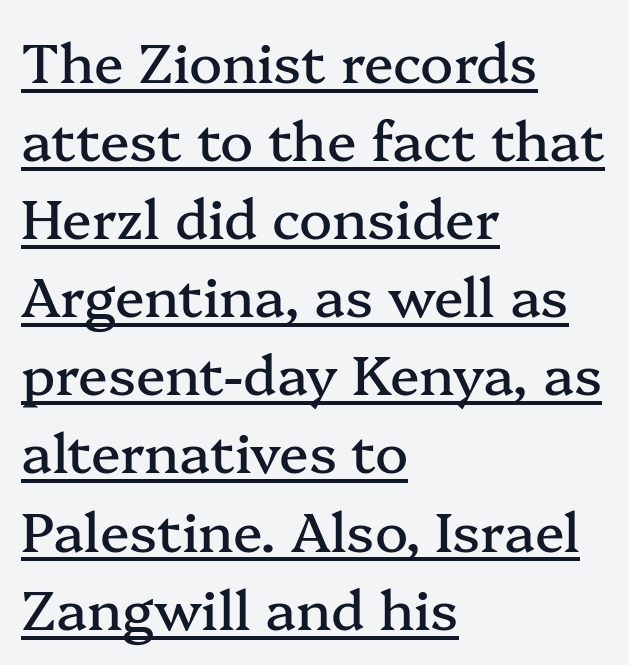
The image shows 55 px serif type, upright; set left-aligned, normal line spacing (1.42x), normal letter spacing, underlined; medium stroke contrast and a medium x-height.
